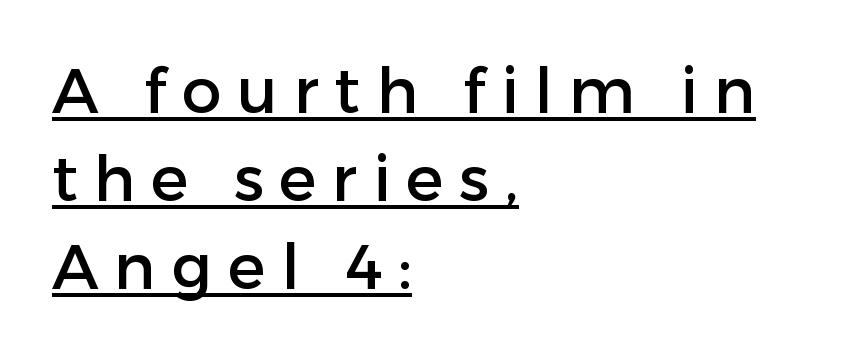
{"serif": "no", "italic": "no", "width": "normal", "stroke_contrast": "low", "x_height": "medium", "monospaced": "no", "underline": "yes", "align": "left", "line_spacing": "normal", "line_spacing_ratio": 1.4, "letter_spacing": "wide", "letter_spacing_em": 0.25, "glyph_px": 63}
